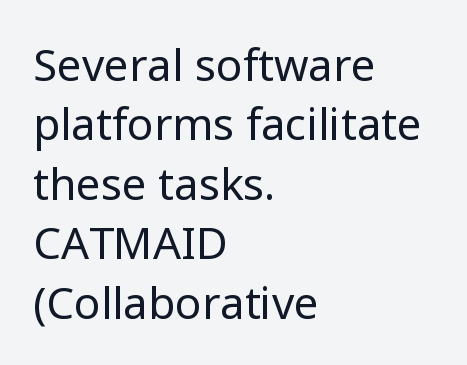
{"serif": "no", "italic": "no", "bold": "no", "weight": "regular", "width": "normal", "stroke_contrast": "low", "x_height": "medium", "monospaced": "no", "underline": "no", "align": "left", "line_spacing": "normal", "line_spacing_ratio": 1.35, "letter_spacing": "normal", "letter_spacing_em": 0.0, "glyph_px": 44}
